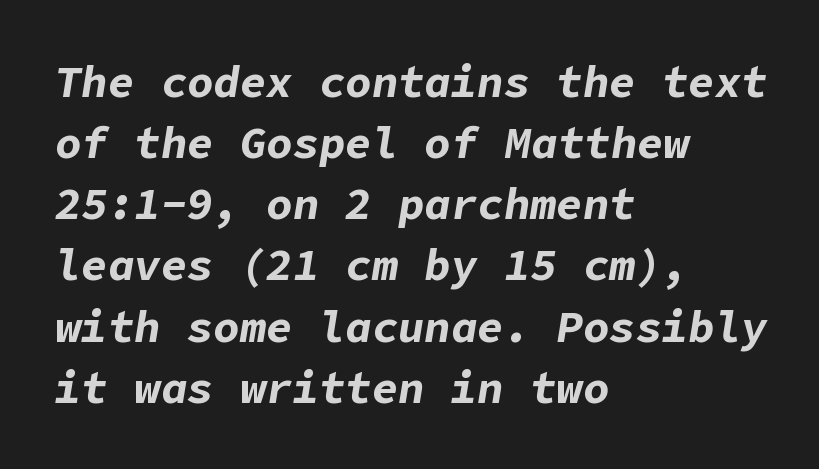
The image shows 44 px bold type, italic (leaning right); set left-aligned, normal line spacing (1.39x), normal letter spacing, not underlined; low stroke contrast and a medium x-height.
